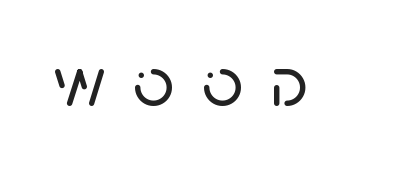
Q: Is the text italic (slanted)? A: No, it is upright.
Q: Is the typeface a serif or a sans-serif typeface? A: Sans-serif.
Q: Is the text underlined? A: No.
Q: Is the spacing between letters normal or unusually wide? A: Unusually wide.
Q: Width (condensed, normal, or wide)? A: Normal.
Q: Stroke contrast? A: Low.
Q: x-height? A: Large.
Q: Monospaced? A: No.
